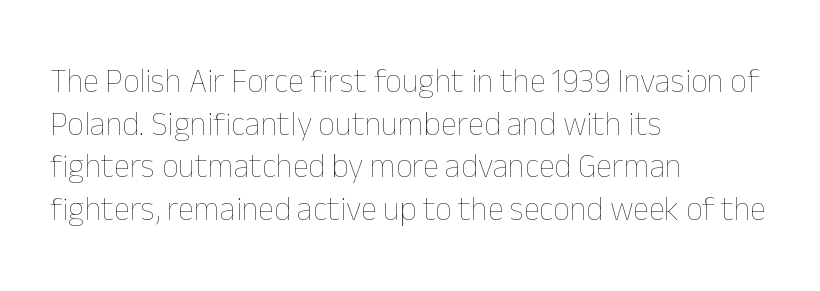
{"italic": "no", "bold": "no", "weight": "thin", "width": "normal", "stroke_contrast": "low", "x_height": "medium", "monospaced": "no", "underline": "no", "align": "left", "line_spacing": "normal", "line_spacing_ratio": 1.29, "letter_spacing": "normal", "letter_spacing_em": 0.0, "glyph_px": 33}
